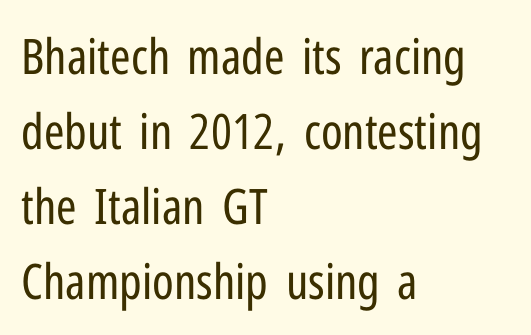
Q: Is the text bold? A: No.
Q: Is the text italic (slanted)? A: No, it is upright.
Q: Is the typeface a serif or a sans-serif typeface? A: Sans-serif.
Q: Is the text underlined? A: No.
Q: How is the paragraph aligned? A: Left-aligned.
Q: Is the spacing between letters normal or unusually wide? A: Normal.
Q: Is the spacing between lines tight, normal or loose? A: Normal.
Q: Width (condensed, normal, or wide)? A: Condensed.
Q: Stroke contrast? A: Low.
Q: x-height? A: Medium.
Q: Monospaced? A: No.
